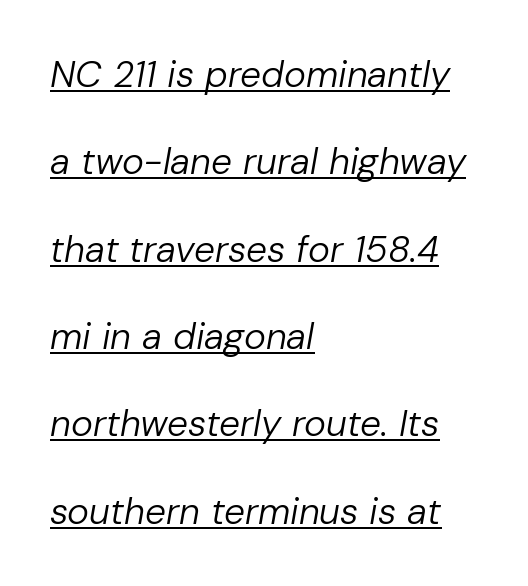
Underlining? Definitely there. In terms of letterspacing, this is plain default setting. The vertical gap from one line to the next is large. You can tell it's italic because the verticals aren't actually vertical. The rag falls on the right side of this text block. A light-to-regular cut is what we see here.
